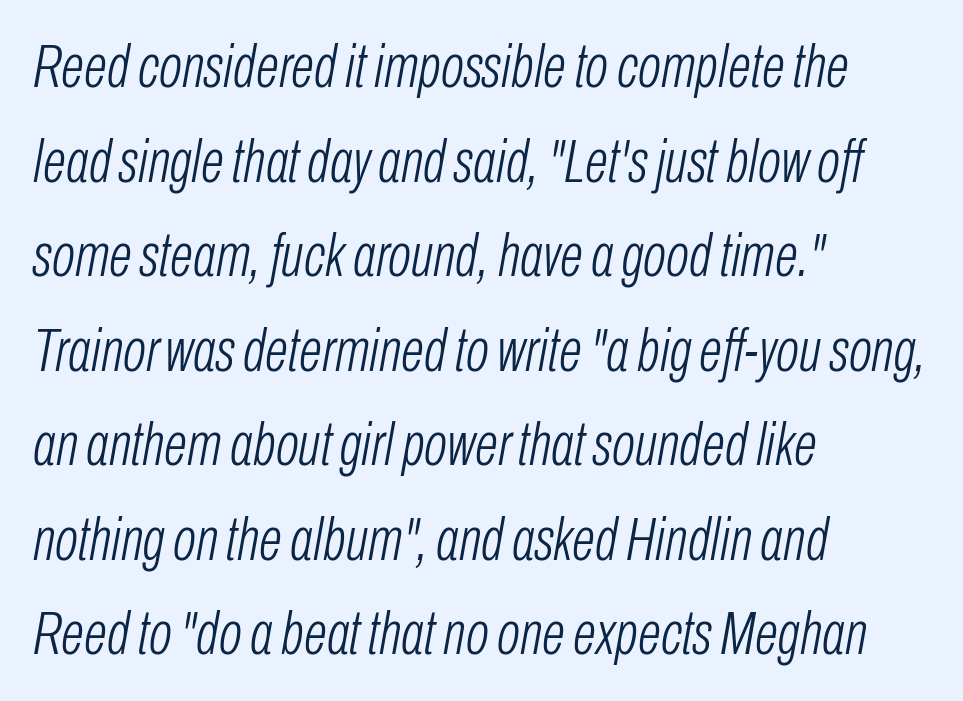
The image shows 61 px light, condensed type, italic (leaning right); set left-aligned, normal line spacing (1.55x), normal letter spacing, not underlined; low stroke contrast and a medium x-height.
